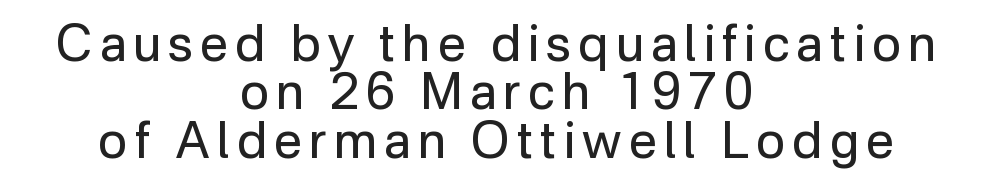
These lines are rendered in a variable-pitch font. The words here are not underlined. Rows of type sit shoulder to shoulder in the vertical direction. This sample uses an upright cut, with every glyph sitting square on the baseline. The compositor balanced each line on the midline.
